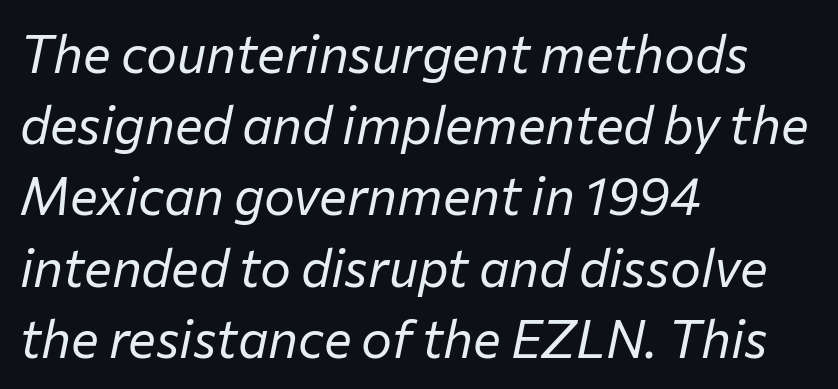
The image shows 52 px regular-weight type, italic (leaning right); set left-aligned, normal line spacing (1.37x), normal letter spacing, not underlined; low stroke contrast and a medium x-height.
